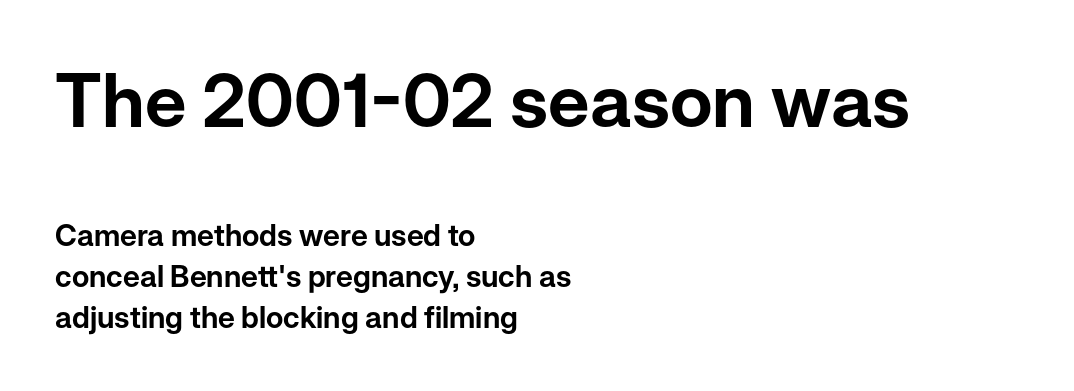
Q: Is the text italic (slanted)? A: No, it is upright.
Q: Is the typeface a serif or a sans-serif typeface? A: Sans-serif.
Q: Is the text underlined? A: No.
Q: How is the paragraph aligned? A: Left-aligned.
Q: Is the spacing between letters normal or unusually wide? A: Normal.
Q: Is the spacing between lines tight, normal or loose? A: Normal.
Q: Which block of text is set in a larger size, the first (top) or the second (bottom)? A: The first (top) one.
Q: Width (condensed, normal, or wide)? A: Normal.
Q: Stroke contrast? A: Low.
Q: x-height? A: Medium.
Q: Monospaced? A: No.
